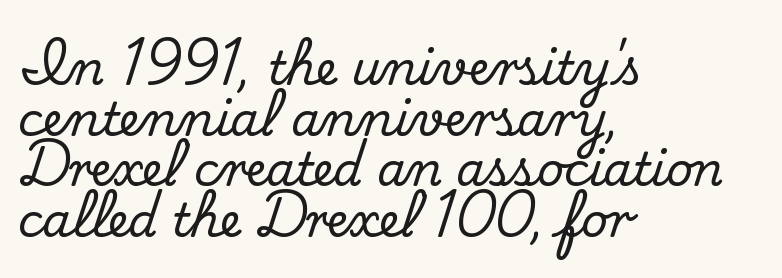
{"serif": "yes", "width": "normal", "stroke_contrast": "medium", "x_height": "small", "monospaced": "no", "underline": "no", "align": "left", "line_spacing": "tight", "line_spacing_ratio": 1.1, "letter_spacing": "normal", "letter_spacing_em": 0.0, "glyph_px": 46}
